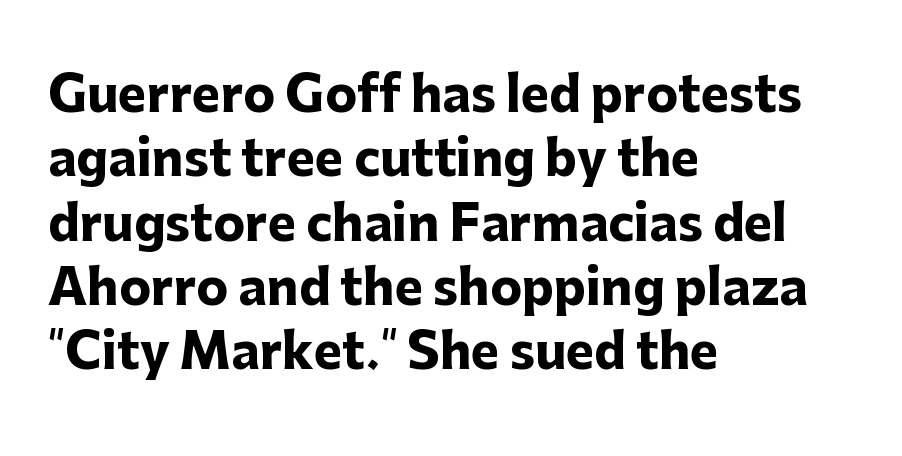
Q: Is the text bold? A: Yes.
Q: Is the text italic (slanted)? A: No, it is upright.
Q: Is the typeface a serif or a sans-serif typeface? A: Sans-serif.
Q: Is the text underlined? A: No.
Q: How is the paragraph aligned? A: Left-aligned.
Q: Is the spacing between letters normal or unusually wide? A: Normal.
Q: Is the spacing between lines tight, normal or loose? A: Normal.
Q: Width (condensed, normal, or wide)? A: Normal.
Q: Stroke contrast? A: Low.
Q: x-height? A: Medium.
Q: Monospaced? A: No.
